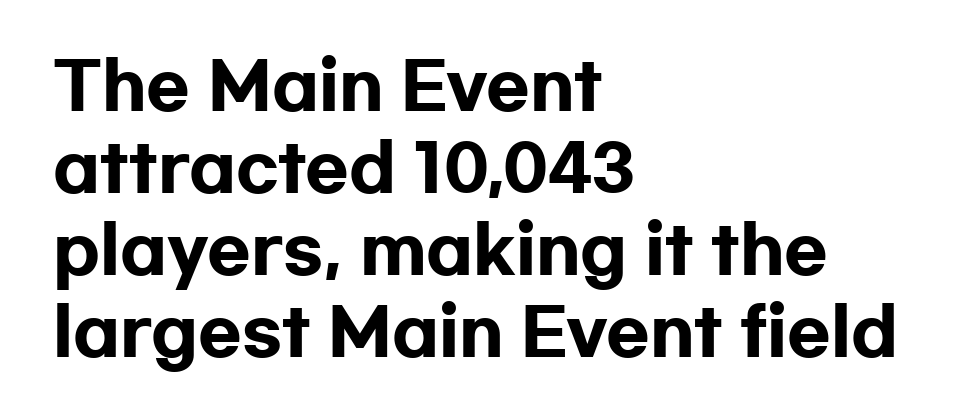
Beneath every word, the page is bare. Looks like regular typesetting: each glyph gets only the width it needs. Left-aligned paragraph, ragged on the right. This sample uses a sans-serif face. Weight check: bold — yes, fully. The space between consecutive lines is moderate.
